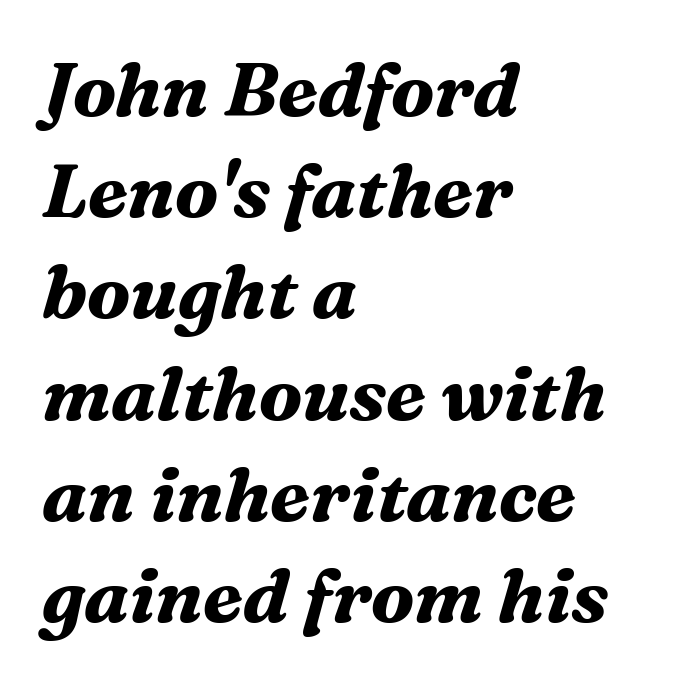
Q: Is the text bold? A: Yes.
Q: Is the text italic (slanted)? A: Yes, it leans right by about 16 degrees.
Q: Is the typeface a serif or a sans-serif typeface? A: Serif.
Q: Is the text underlined? A: No.
Q: How is the paragraph aligned? A: Left-aligned.
Q: Is the spacing between letters normal or unusually wide? A: Normal.
Q: Is the spacing between lines tight, normal or loose? A: Normal.
Q: Width (condensed, normal, or wide)? A: Normal.
Q: Stroke contrast? A: Medium.
Q: x-height? A: Medium.
Q: Monospaced? A: No.
